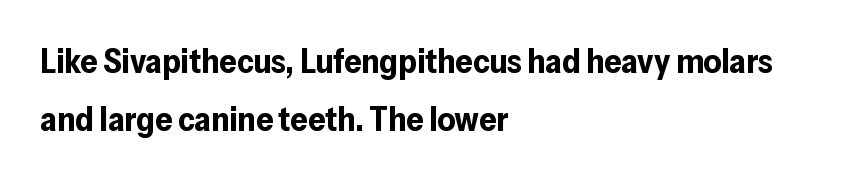
Q: Is the text bold? A: Yes.
Q: Is the text italic (slanted)? A: No, it is upright.
Q: Is the typeface a serif or a sans-serif typeface? A: Sans-serif.
Q: Is the text underlined? A: No.
Q: How is the paragraph aligned? A: Left-aligned.
Q: Is the spacing between letters normal or unusually wide? A: Normal.
Q: Is the spacing between lines tight, normal or loose? A: Normal.
Q: Width (condensed, normal, or wide)? A: Normal.
Q: Stroke contrast? A: Low.
Q: x-height? A: Medium.
Q: Monospaced? A: No.
